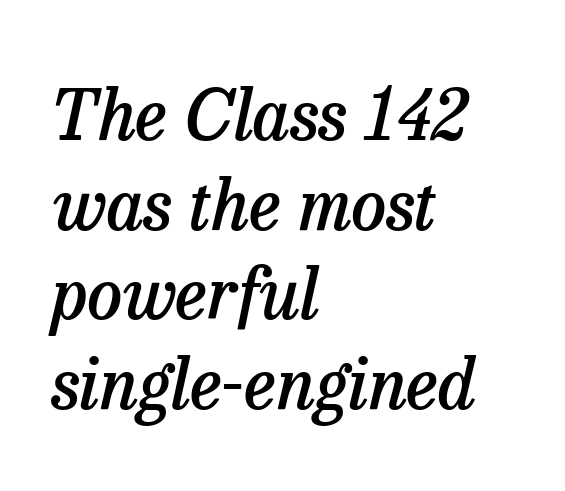
{"serif": "yes", "italic": "yes", "lean": "right", "slant_degrees": 13, "bold": "semi", "weight": "semibold", "width": "normal", "stroke_contrast": "low", "x_height": "medium", "monospaced": "no", "underline": "no", "align": "left", "line_spacing": "normal", "line_spacing_ratio": 1.28, "letter_spacing": "normal", "letter_spacing_em": 0.0, "glyph_px": 70}
